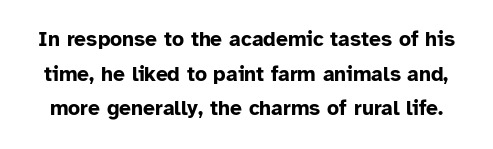
The image shows 21 px bold type, upright; set normal line spacing (1.65x), normal letter spacing, not underlined.
